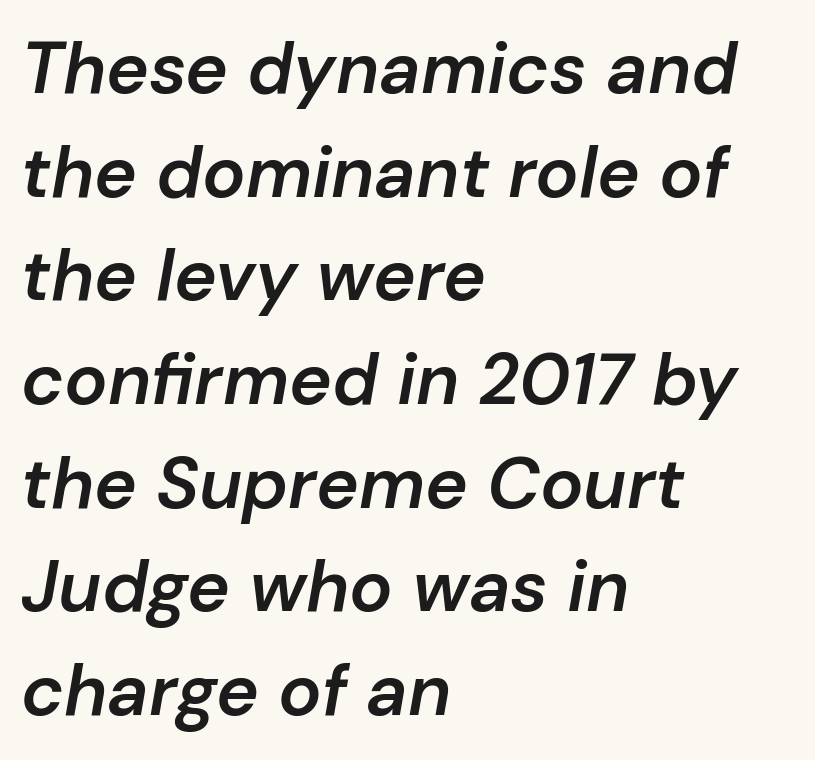
{"italic": "yes", "lean": "right", "slant_degrees": 10, "bold": "semi", "weight": "semibold", "width": "normal", "stroke_contrast": "low", "x_height": "medium", "monospaced": "no", "underline": "no", "align": "left", "line_spacing": "normal", "line_spacing_ratio": 1.44, "letter_spacing": "normal", "letter_spacing_em": 0.0, "glyph_px": 72}
